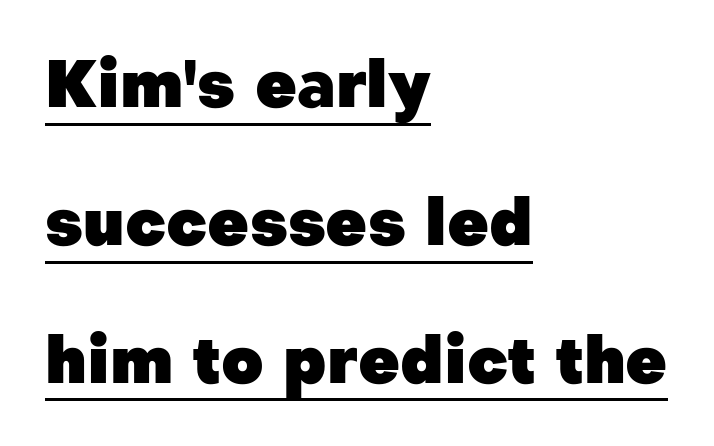
Q: Is the text bold? A: Yes.
Q: Is the text italic (slanted)? A: No, it is upright.
Q: Is the typeface a serif or a sans-serif typeface? A: Sans-serif.
Q: Is the text underlined? A: Yes.
Q: How is the paragraph aligned? A: Left-aligned.
Q: Is the spacing between letters normal or unusually wide? A: Normal.
Q: Is the spacing between lines tight, normal or loose? A: Loose.
Q: Width (condensed, normal, or wide)? A: Normal.
Q: Stroke contrast? A: Low.
Q: x-height? A: Medium.
Q: Monospaced? A: No.
